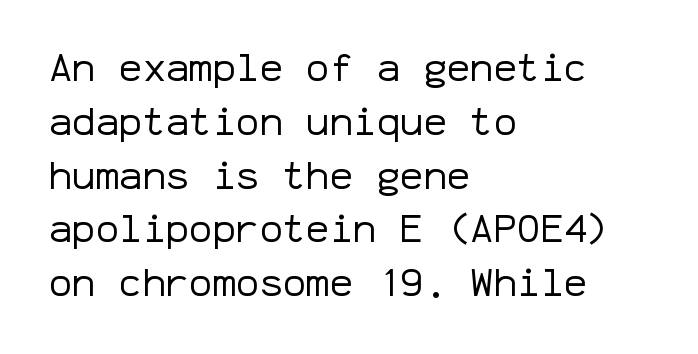
{"serif": "no", "italic": "no", "bold": "no", "weight": "regular", "width": "normal", "stroke_contrast": "low", "x_height": "medium", "monospaced": "yes", "underline": "no", "align": "left", "line_spacing": "normal", "line_spacing_ratio": 1.38, "letter_spacing": "normal", "letter_spacing_em": 0.0, "glyph_px": 39}
